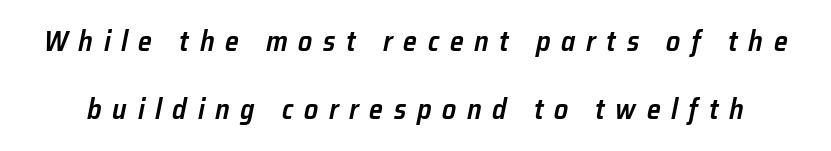
The font's italic variant was chosen for this text. Here the designer chose a conventional face with non-uniform glyph widths. A clean baseline with only descenders dipping below it. On the weight axis this lands at semibold, roughly 600. The designer dialed line spacing up above the default.
